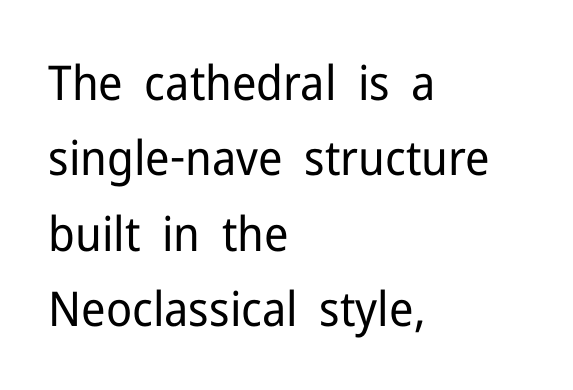
{"serif": "no", "italic": "no", "bold": "no", "weight": "regular", "width": "normal", "stroke_contrast": "low", "x_height": "medium", "monospaced": "no", "underline": "no", "align": "left", "line_spacing": "normal", "line_spacing_ratio": 1.57, "letter_spacing": "normal", "letter_spacing_em": 0.0, "glyph_px": 48}
